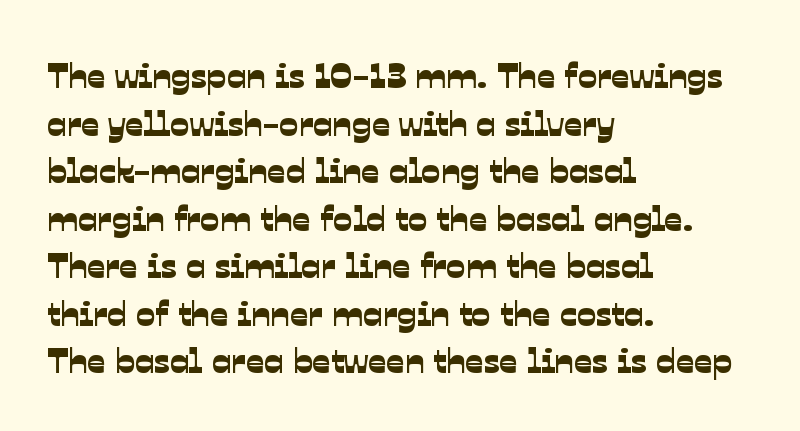
A classic flush-left, rag-right setting is used for this passage. Has an underline been added? It has not. Here the designer chose a conventional face with non-uniform glyph widths. Serif or sans? Sans — the stroke terminals are bare. Horizontal bands of white between lines are of average thickness.
